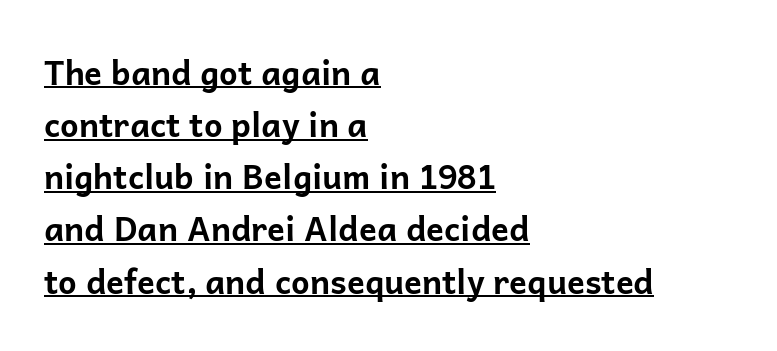
{"serif": "no", "italic": "no", "bold": "yes", "weight": "bold", "width": "normal", "stroke_contrast": "low", "x_height": "medium", "monospaced": "no", "underline": "yes", "align": "left", "line_spacing": "normal", "line_spacing_ratio": 1.58, "letter_spacing": "normal", "letter_spacing_em": 0.0, "glyph_px": 33}
